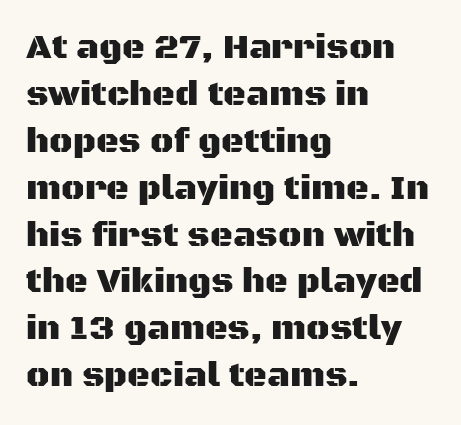
The image shows 35 px sans-serif type, upright; set left-aligned, normal line spacing (1.34x), normal letter spacing, not underlined; medium stroke contrast and a large x-height.
